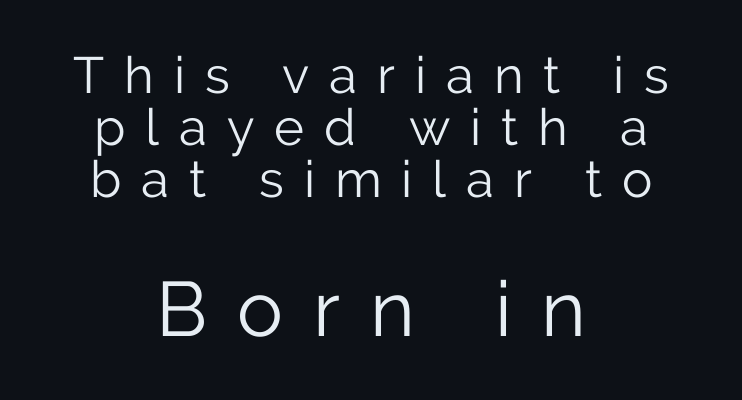
{"serif": "no", "italic": "no", "bold": "no", "weight": "light", "width": "normal", "stroke_contrast": "low", "x_height": "medium", "monospaced": "no", "underline": "no", "align": "center", "line_spacing": "tight", "line_spacing_ratio": 1.02, "letter_spacing": "wide", "letter_spacing_em": 0.39, "larger_block": "second", "size_ratio": 1.51, "glyph_px": 77}
